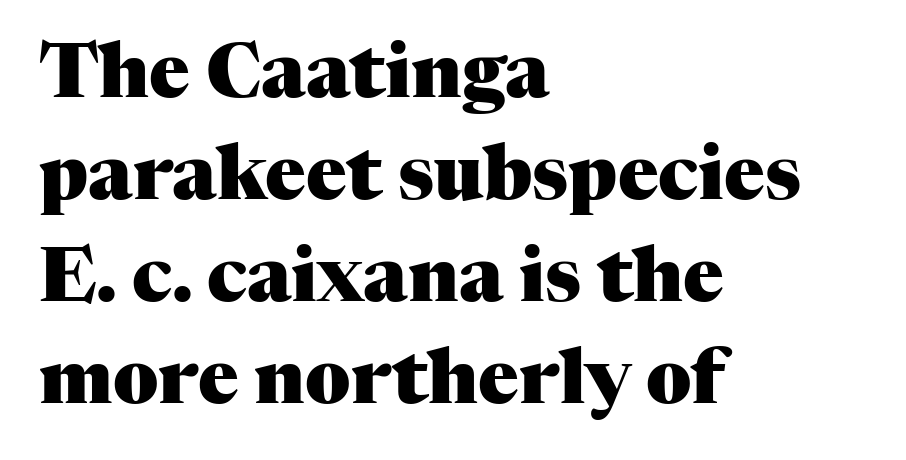
The image shows 75 px heavy serif type, upright; set left-aligned, normal line spacing (1.36x), normal letter spacing, not underlined; medium stroke contrast and a medium x-height.
